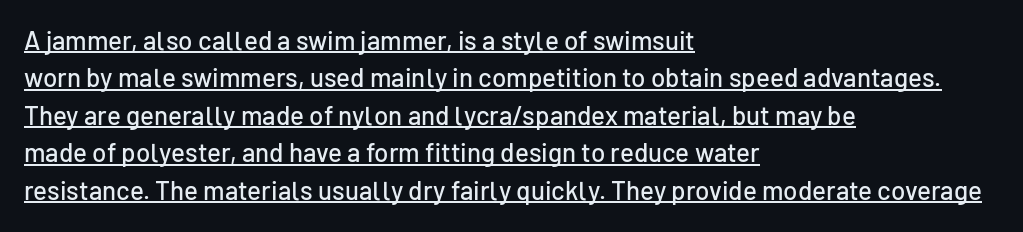
The image shows 26 px text type, upright; set left-aligned, normal line spacing (1.44x), normal letter spacing, underlined.
